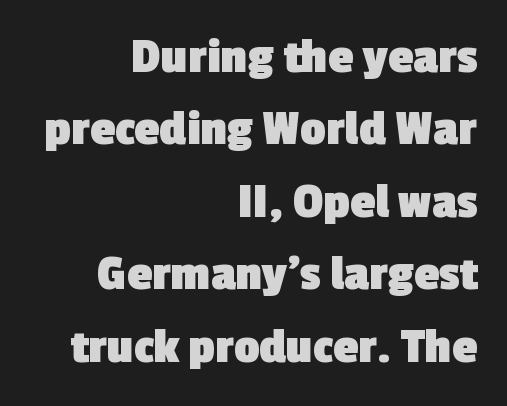
The image shows 50 px heavy sans-serif type; set right-aligned, normal line spacing (1.45x), normal letter spacing, not underlined; a medium x-height.
